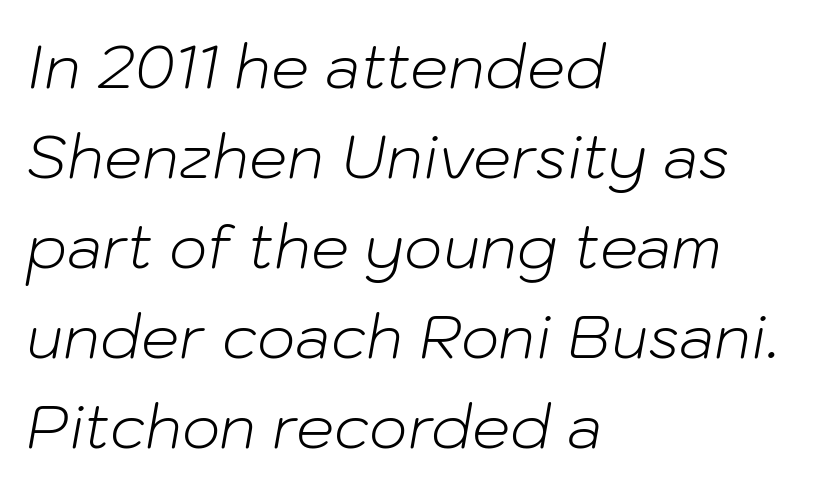
{"italic": "yes", "lean": "right", "slant_degrees": 10, "bold": "no", "weight": "light", "width": "normal", "stroke_contrast": "low", "x_height": "medium", "monospaced": "no", "underline": "no", "align": "left", "line_spacing": "normal", "line_spacing_ratio": 1.5, "letter_spacing": "normal", "letter_spacing_em": 0.0, "glyph_px": 60}
